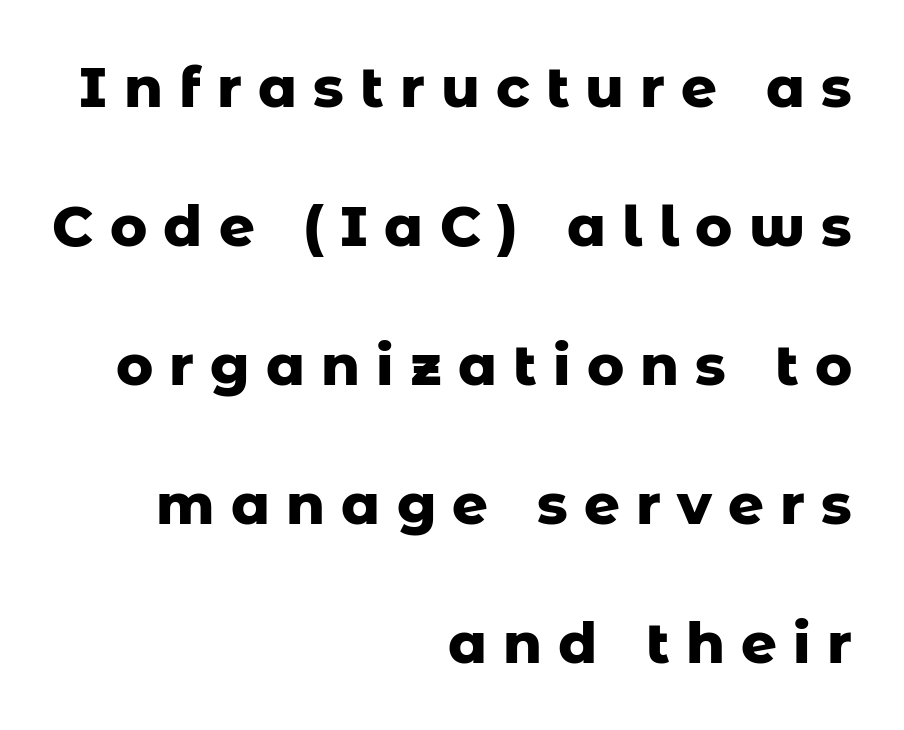
{"serif": "no", "italic": "no", "bold": "yes", "weight": "heavy", "width": "normal", "stroke_contrast": "low", "x_height": "medium", "monospaced": "no", "underline": "no", "align": "right", "line_spacing": "loose", "line_spacing_ratio": 2.48, "letter_spacing": "wide", "letter_spacing_em": 0.29, "glyph_px": 56}
